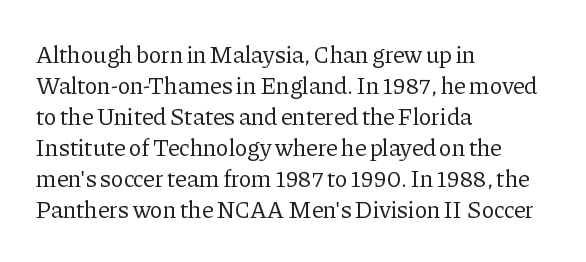
Q: Is the text bold? A: No.
Q: Is the text italic (slanted)? A: No, it is upright.
Q: Is the text underlined? A: No.
Q: How is the paragraph aligned? A: Left-aligned.
Q: Is the spacing between letters normal or unusually wide? A: Normal.
Q: Is the spacing between lines tight, normal or loose? A: Normal.
